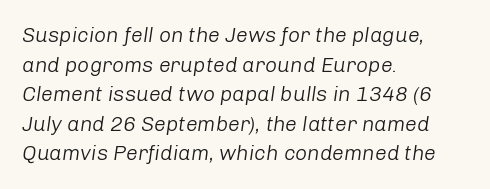
{"italic": "yes", "lean": "right", "slant_degrees": 8, "bold": "no", "underline": "no", "align": "left", "line_spacing": "normal", "line_spacing_ratio": 1.41, "letter_spacing": "normal", "letter_spacing_em": 0.0, "glyph_px": 21}
